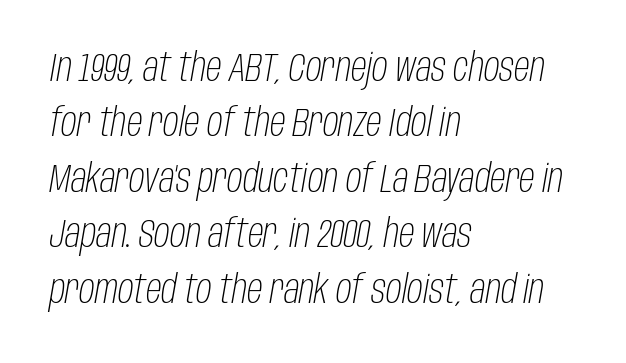
The image shows 39 px light, condensed type, italic (leaning right); set left-aligned, normal line spacing (1.42x), normal letter spacing, not underlined; low stroke contrast and a large x-height.
